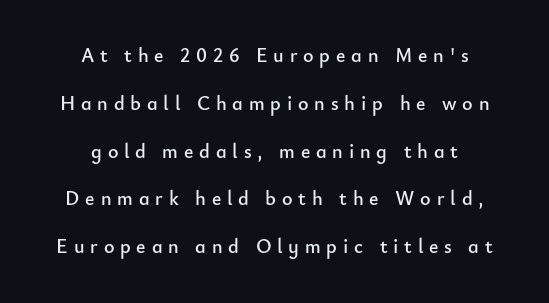
{"italic": "no", "underline": "no", "align": "center", "line_spacing": "loose", "line_spacing_ratio": 2.39, "letter_spacing": "wide", "letter_spacing_em": 0.29, "glyph_px": 20}
